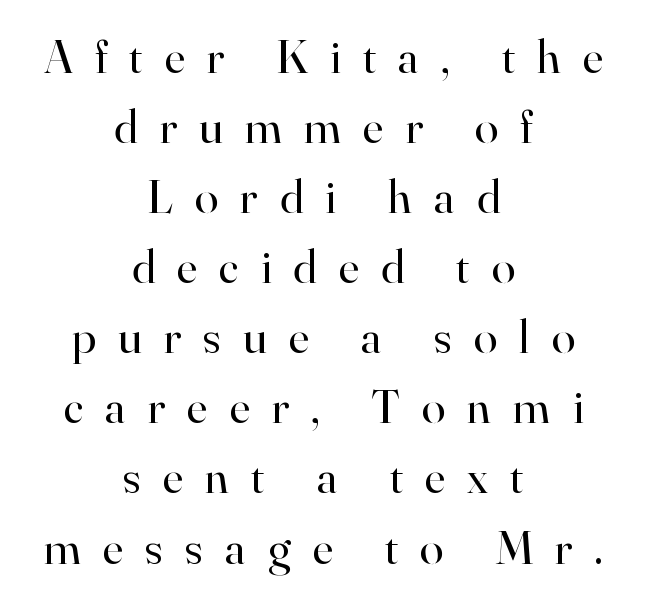
The image shows 48 px regular-weight serif type, upright; set centered, normal line spacing (1.46x), unusually wide letter spacing (+0.46 em), not underlined; high stroke contrast and a small x-height.
